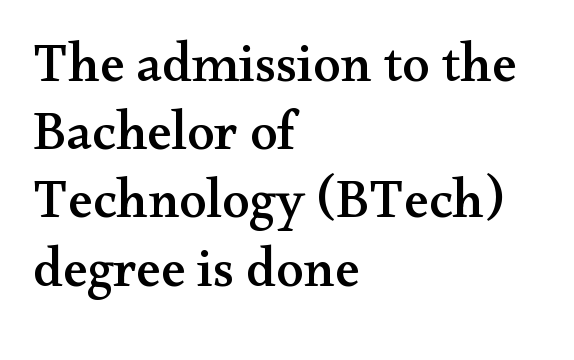
A classic flush-left, rag-right setting is used for this passage. Varying glyph widths throughout — classic text-font behaviour. Look at the bottom of the vertical strokes: they flare into serifs here. Decoration check: the copy has no underline.
